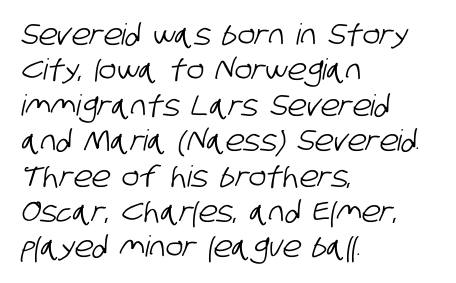
{"serif": "no", "width": "condensed", "stroke_contrast": "low", "x_height": "large", "monospaced": "no", "underline": "no", "align": "left", "line_spacing_ratio": 1.22, "letter_spacing": "normal", "letter_spacing_em": 0.0, "glyph_px": 29}
